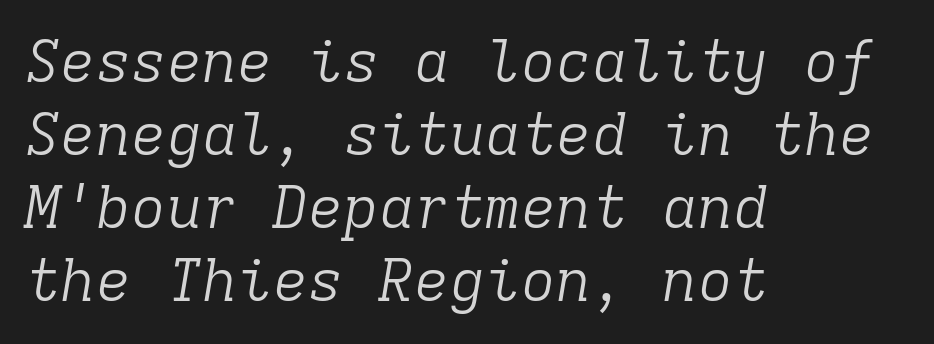
Honestly, there is no underline to notice here at all. Font category for this specimen: serif. The font's italic variant was chosen for this text. Think of a typewriter: that constant character pitch is what you see here. The lines in this sample share a left origin and differ only in where they stop.
